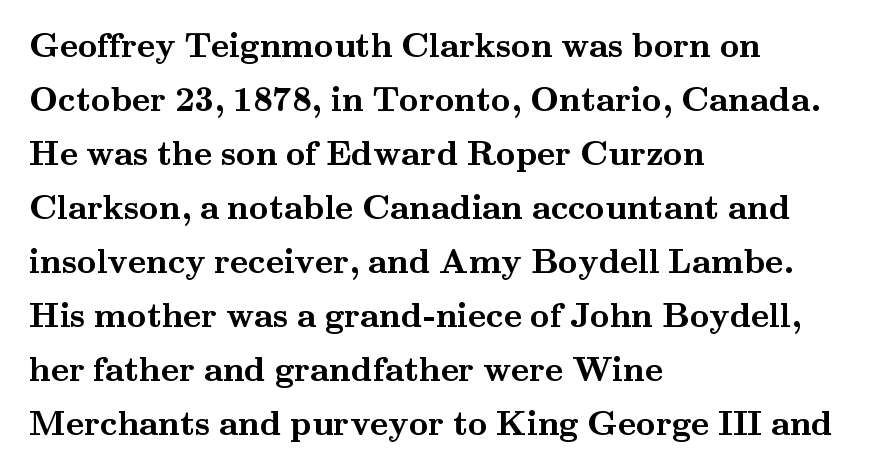
The gaps between neighbouring characters are ordinary and unremarkable. No word sits above an underline. One glance says typical: line gaps are just what's usual. Think of a printed novel: that variable character pitch is what you see here. Caption: bold face, heavy strokes.
